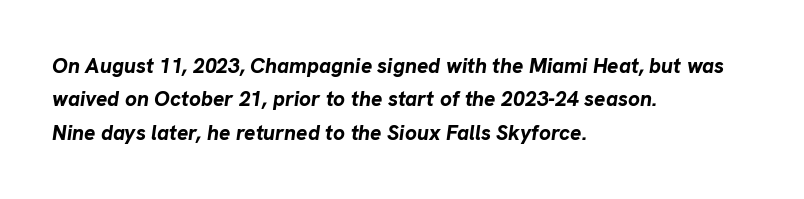
Q: Is the text bold? A: Yes.
Q: Is the text italic (slanted)? A: Yes, it leans right by about 8 degrees.
Q: Is the text underlined? A: No.
Q: How is the paragraph aligned? A: Left-aligned.
Q: Is the spacing between letters normal or unusually wide? A: Normal.
Q: Is the spacing between lines tight, normal or loose? A: Normal.
